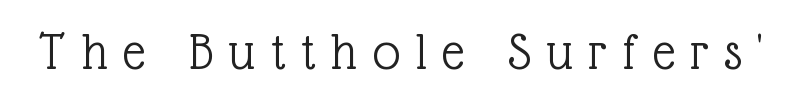
Q: Is the text bold? A: No.
Q: Is the text italic (slanted)? A: No, it is upright.
Q: Is the typeface a serif or a sans-serif typeface? A: Serif.
Q: Is the text underlined? A: No.
Q: Is the spacing between letters normal or unusually wide? A: Unusually wide.
Q: Width (condensed, normal, or wide)? A: Normal.
Q: x-height? A: Medium.
Q: Monospaced? A: No.
